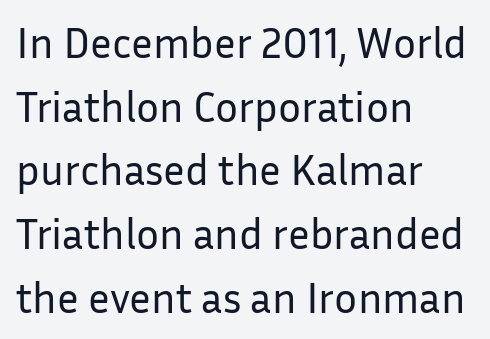
Q: Is the text bold? A: No.
Q: Is the text italic (slanted)? A: No, it is upright.
Q: Is the typeface a serif or a sans-serif typeface? A: Sans-serif.
Q: Is the text underlined? A: No.
Q: How is the paragraph aligned? A: Left-aligned.
Q: Is the spacing between letters normal or unusually wide? A: Normal.
Q: Is the spacing between lines tight, normal or loose? A: Normal.
Q: Width (condensed, normal, or wide)? A: Normal.
Q: Stroke contrast? A: Low.
Q: x-height? A: Medium.
Q: Monospaced? A: No.
